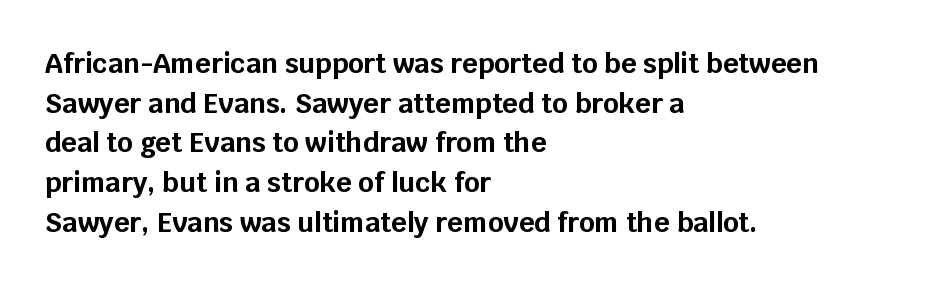
The glyphs are unaccompanied by any horizontal stroke below them. The characters look thick and weighty, a clear bold. Horizontally, the lines are justified to the leading edge only. Successive baselines arrive at the customary interval. Ordinary non-slanted type is in use.
